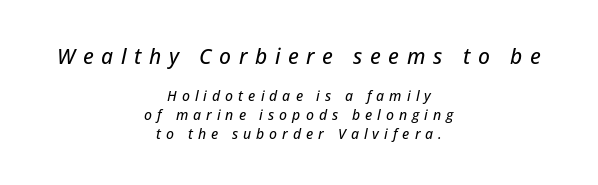
The image shows 21 px text type, italic (leaning right); set centered, normal line spacing (1.35x), unusually wide letter spacing (+0.36 em), not underlined; the first (top) block is 1.5x larger.
